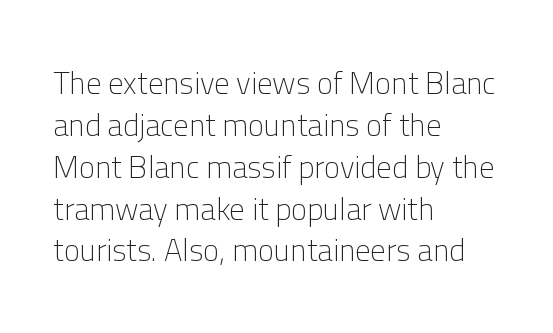
Is there any slant? The stems are plumb. The rendering uses a moderate line-height, typical for paragraphs. The rendering shows plain stroke endings on the letterforms — a sans-serif design. A clean baseline with only descenders dipping below it.
